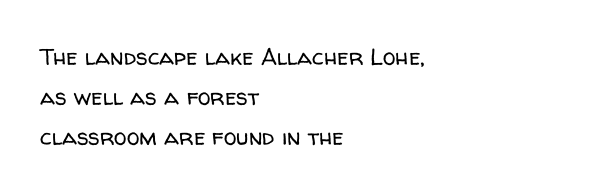
Q: Is the text bold? A: No.
Q: Is the text italic (slanted)? A: No, it is upright.
Q: Is the text underlined? A: No.
Q: How is the paragraph aligned? A: Left-aligned.
Q: Is the spacing between letters normal or unusually wide? A: Normal.
